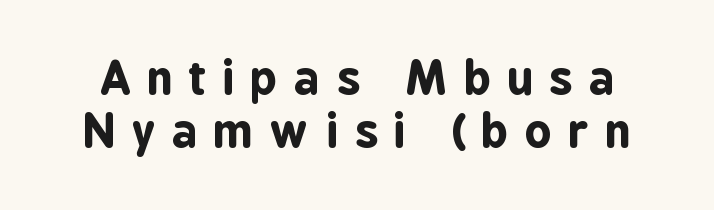
Q: Is the text bold? A: Yes.
Q: Is the text italic (slanted)? A: No, it is upright.
Q: Is the typeface a serif or a sans-serif typeface? A: Sans-serif.
Q: Is the text underlined? A: No.
Q: Is the spacing between letters normal or unusually wide? A: Unusually wide.
Q: Width (condensed, normal, or wide)? A: Condensed.
Q: Stroke contrast? A: Low.
Q: x-height? A: Medium.
Q: Monospaced? A: No.
